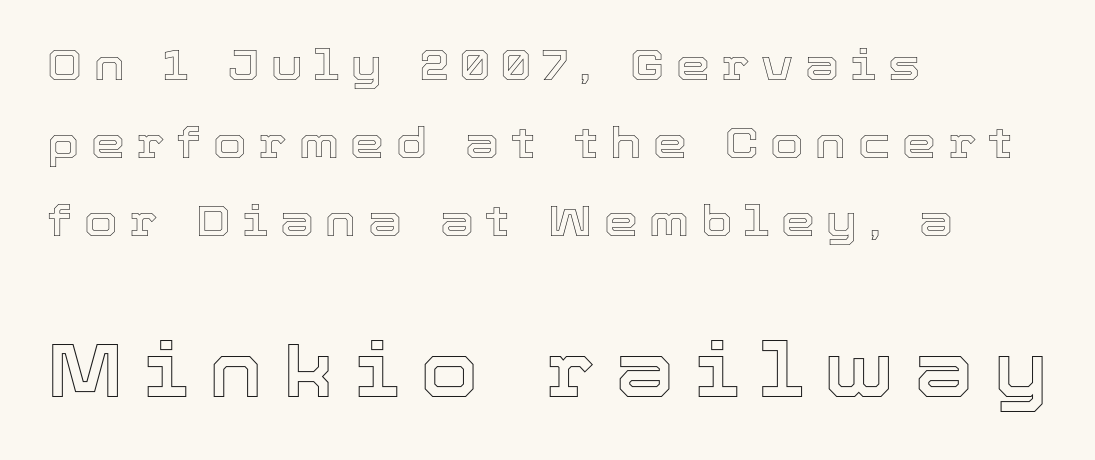
{"italic": "no", "width": "normal", "x_height": "medium", "monospaced": "no", "underline": "no", "align": "left", "line_spacing_ratio": 1.81, "letter_spacing": "wide", "letter_spacing_em": 0.27, "larger_block": "second", "size_ratio": 1.74, "glyph_px": 75}
